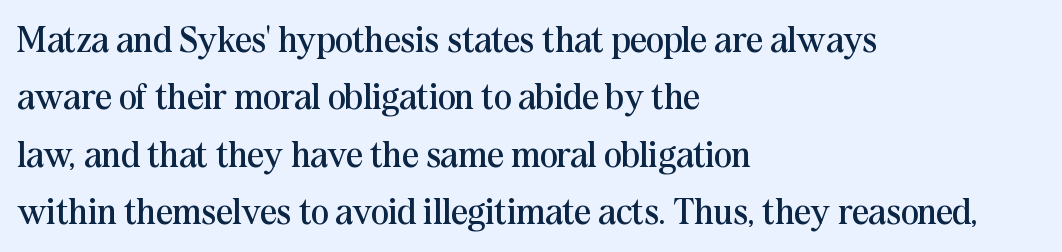
The vertical gap from one line to the next is medium. The passage shown has conventional tracking throughout. The rendering anchors every line to the left-hand side. Each letter keeps its own natural width here, so spacing adapts to shape.
